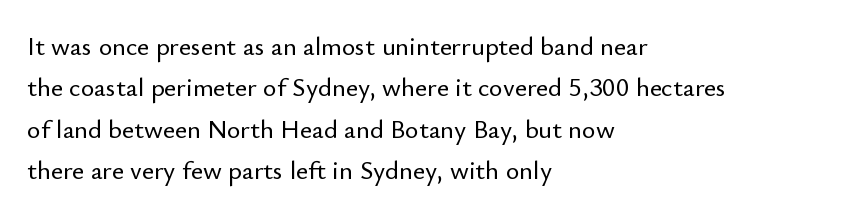
The image shows 26 px text type, upright; set left-aligned, normal line spacing (1.59x), normal letter spacing, not underlined.
